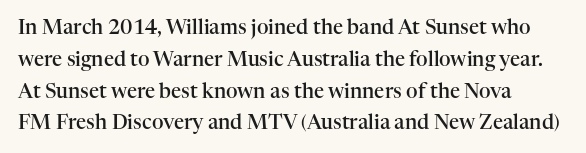
The image shows 20 px text type, upright; set left-aligned, normal line spacing (1.59x), normal letter spacing, not underlined.
